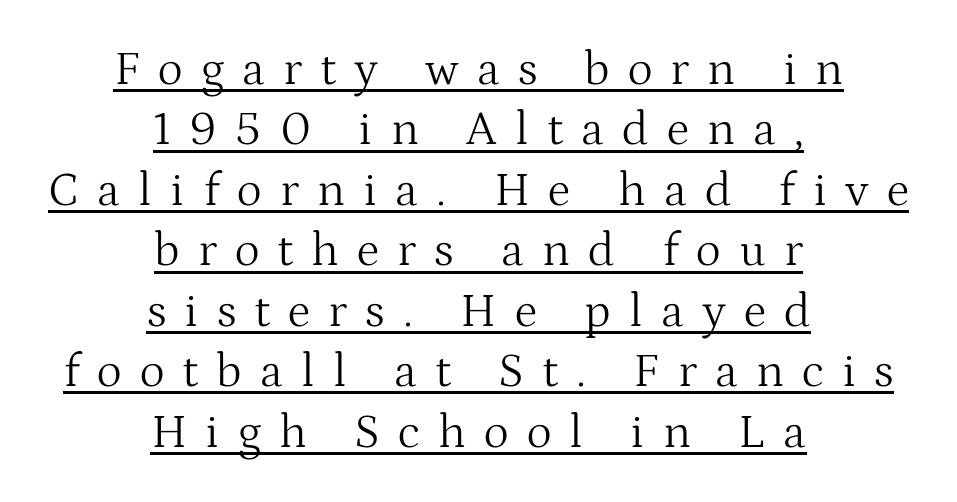
Q: Is the text bold? A: No.
Q: Is the text italic (slanted)? A: No, it is upright.
Q: Is the typeface a serif or a sans-serif typeface? A: Serif.
Q: Is the text underlined? A: Yes.
Q: How is the paragraph aligned? A: Centered.
Q: Is the spacing between letters normal or unusually wide? A: Unusually wide.
Q: Is the spacing between lines tight, normal or loose? A: Normal.
Q: Width (condensed, normal, or wide)? A: Normal.
Q: Stroke contrast? A: Medium.
Q: x-height? A: Medium.
Q: Monospaced? A: No.
